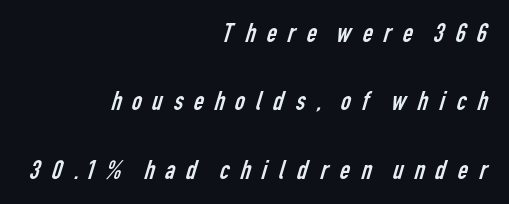
The image shows 28 px regular-weight, condensed sans-serif type; set right-aligned, loose line spacing (2.44x), unusually wide letter spacing (+0.28 em), not underlined; low stroke contrast and a medium x-height.
